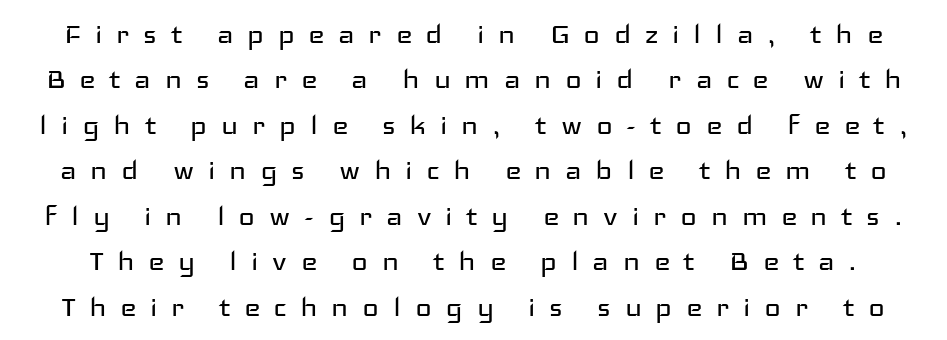
Q: Is the text bold? A: No.
Q: Is the text italic (slanted)? A: No, it is upright.
Q: Is the typeface a serif or a sans-serif typeface? A: Sans-serif.
Q: Is the text underlined? A: No.
Q: Is the spacing between letters normal or unusually wide? A: Unusually wide.
Q: Is the spacing between lines tight, normal or loose? A: Normal.
Q: Width (condensed, normal, or wide)? A: Wide.
Q: Stroke contrast? A: Low.
Q: x-height? A: Medium.
Q: Monospaced? A: No.
